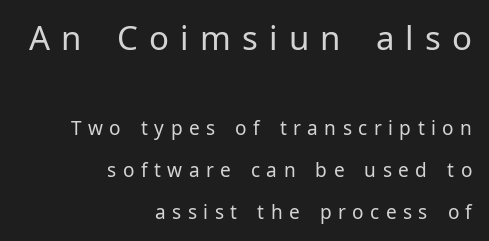
Type without underlining. Each word looks stretched out because of the extra space between its letters. Notice the wide empty band between every row — that's loose leading. Nope, not italic — everything's standing straight. The letters carry no serifs — their stems end cleanly without finishing strokes. Which of the two is more prominent by size? The first, at the top.
